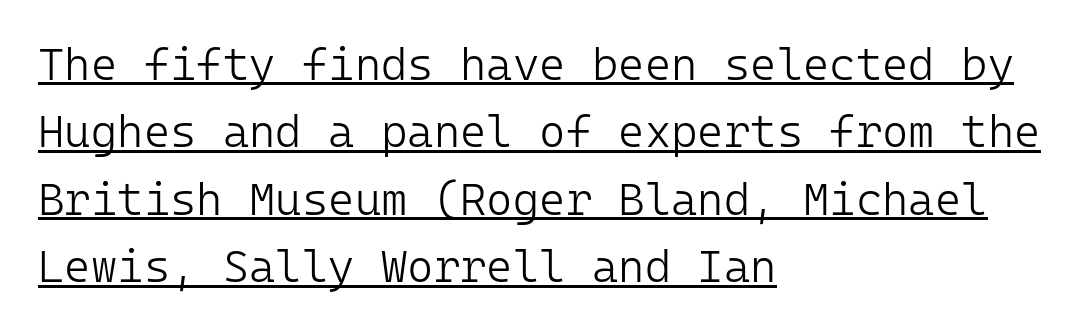
Each letter's strokes conclude bluntly, with no projecting serifs. The rendering uses typewriter-style spacing with identical character cells. No extra ink here — the face is not bold. A continuous stroke trails under the words, as in a hyperlink. Tall strokes in this sample are plumb rather than angled. Horizontal bands of white between lines are of average thickness.
